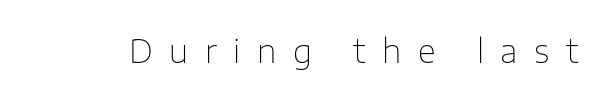
Spacing between characters has been opened up far beyond the box default. Vertical stems look standard width or narrower in stroke. The space directly below the letters is spotless. The rendering uses natural spacing where letterforms have individual widths.
